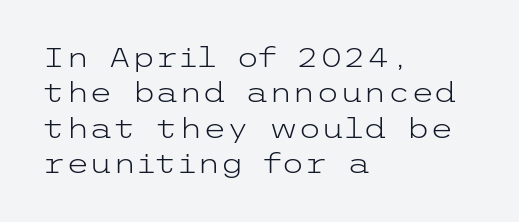
Q: Is the text bold? A: No.
Q: Is the text italic (slanted)? A: No, it is upright.
Q: Is the text underlined? A: No.
Q: How is the paragraph aligned? A: Left-aligned.
Q: Is the spacing between letters normal or unusually wide? A: Normal.
Q: Is the spacing between lines tight, normal or loose? A: Normal.
